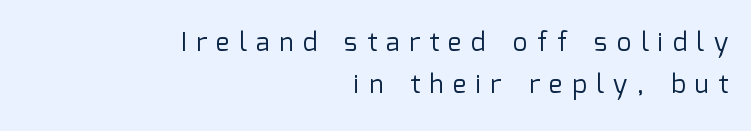
Q: Is the text bold? A: No.
Q: Is the text italic (slanted)? A: No, it is upright.
Q: Is the text underlined? A: No.
Q: How is the paragraph aligned? A: Right-aligned.
Q: Is the spacing between letters normal or unusually wide? A: Unusually wide.
Q: Is the spacing between lines tight, normal or loose? A: Normal.
